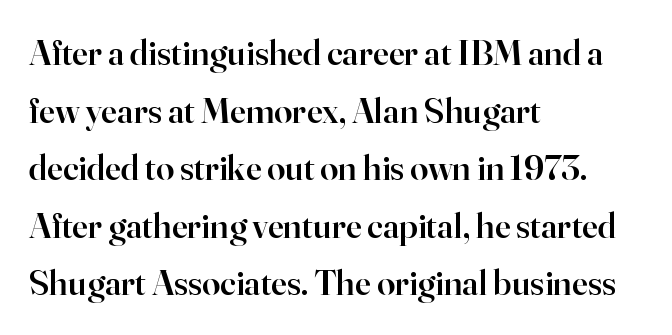
Is the letter spacing exaggerated? No — it looks like the ordinary default. Where is the straight margin? On the left. Italic: no, the glyphs are upright roman. The rendering uses natural spacing where letterforms have individual widths.
